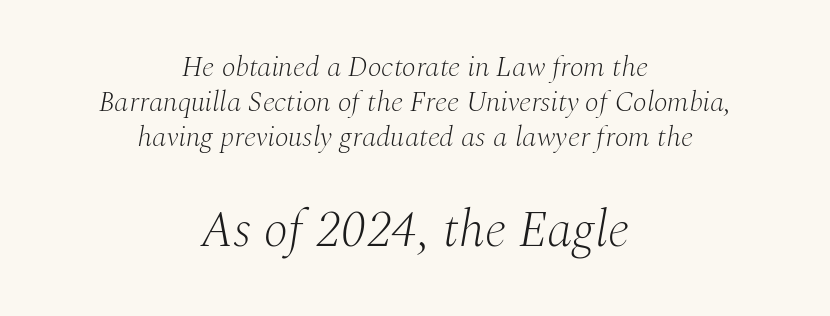
{"serif": "yes", "italic": "yes", "lean": "right", "slant_degrees": 10, "bold": "no", "weight": "light", "width": "normal", "stroke_contrast": "medium", "x_height": "medium", "monospaced": "no", "underline": "no", "align": "center", "line_spacing_ratio": 1.21, "letter_spacing": "normal", "letter_spacing_em": 0.0, "larger_block": "second", "size_ratio": 1.76, "glyph_px": 51}
